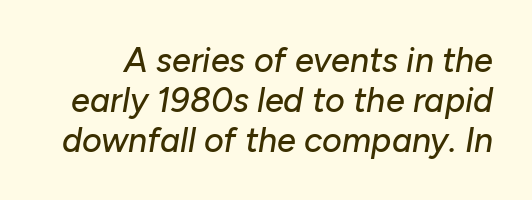
{"italic": "yes", "lean": "right", "slant_degrees": 10, "width": "normal", "stroke_contrast": "low", "x_height": "medium", "monospaced": "no", "underline": "no", "line_spacing_ratio": 1.17, "letter_spacing": "normal", "letter_spacing_em": 0.0, "glyph_px": 34}
